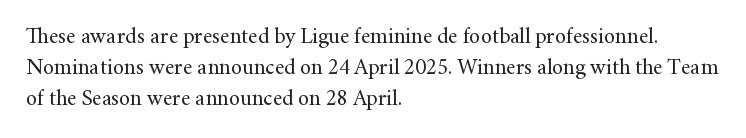
The image shows 22 px text type, upright; set left-aligned, normal line spacing (1.4x), normal letter spacing, not underlined.
